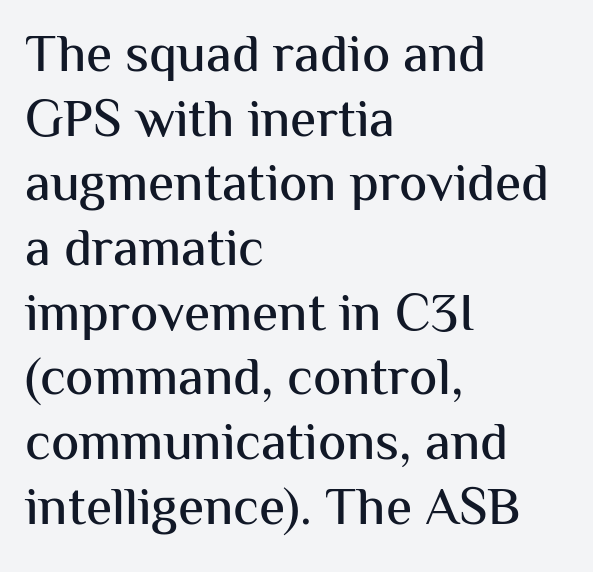
Q: Is the text italic (slanted)? A: No, it is upright.
Q: Is the typeface a serif or a sans-serif typeface? A: Sans-serif.
Q: Is the text underlined? A: No.
Q: How is the paragraph aligned? A: Left-aligned.
Q: Is the spacing between letters normal or unusually wide? A: Normal.
Q: Width (condensed, normal, or wide)? A: Normal.
Q: Stroke contrast? A: Medium.
Q: x-height? A: Medium.
Q: Monospaced? A: No.
